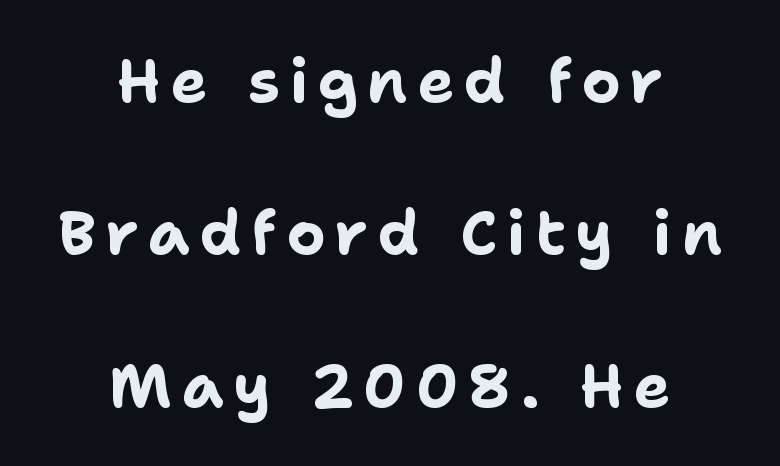
Q: Is the text bold? A: Yes.
Q: Is the text italic (slanted)? A: No, it is upright.
Q: Is the typeface a serif or a sans-serif typeface? A: Sans-serif.
Q: Is the text underlined? A: No.
Q: How is the paragraph aligned? A: Centered.
Q: Is the spacing between lines tight, normal or loose? A: Loose.
Q: Width (condensed, normal, or wide)? A: Normal.
Q: Stroke contrast? A: Low.
Q: x-height? A: Medium.
Q: Monospaced? A: No.
